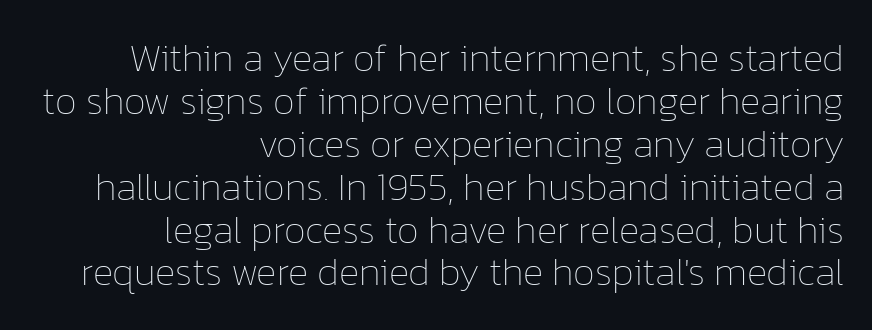
{"italic": "no", "bold": "no", "weight": "thin", "width": "normal", "stroke_contrast": "low", "x_height": "medium", "monospaced": "no", "underline": "no", "align": "right", "line_spacing": "tight", "line_spacing_ratio": 1.1, "letter_spacing": "normal", "letter_spacing_em": 0.0, "glyph_px": 39}
